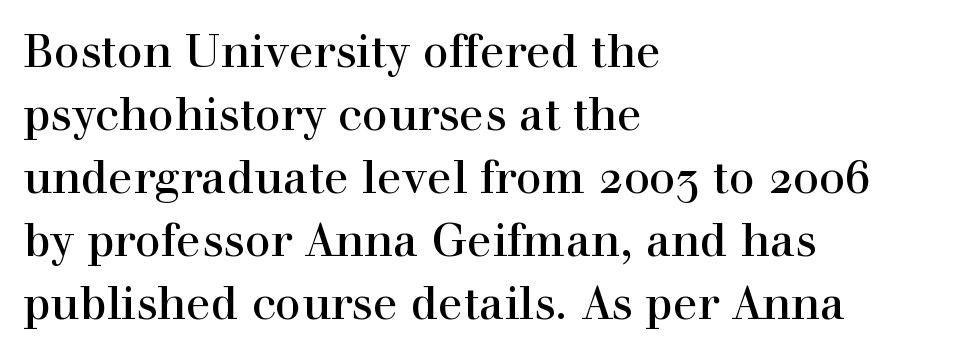
Q: Is the text italic (slanted)? A: No, it is upright.
Q: Is the typeface a serif or a sans-serif typeface? A: Serif.
Q: Is the text underlined? A: No.
Q: How is the paragraph aligned? A: Left-aligned.
Q: Is the spacing between letters normal or unusually wide? A: Normal.
Q: Is the spacing between lines tight, normal or loose? A: Normal.
Q: Width (condensed, normal, or wide)? A: Normal.
Q: x-height? A: Medium.
Q: Monospaced? A: No.
